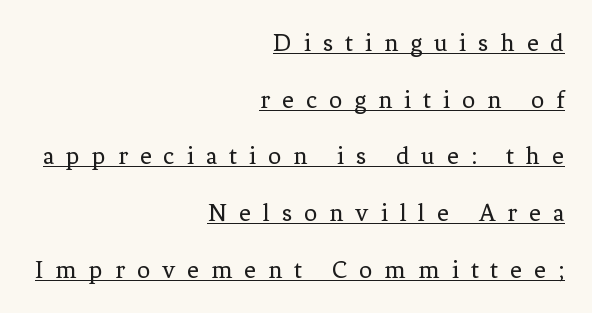
{"italic": "no", "bold": "no", "underline": "yes", "align": "right", "line_spacing": "loose", "line_spacing_ratio": 2.18, "letter_spacing": "wide", "letter_spacing_em": 0.46, "glyph_px": 26}
